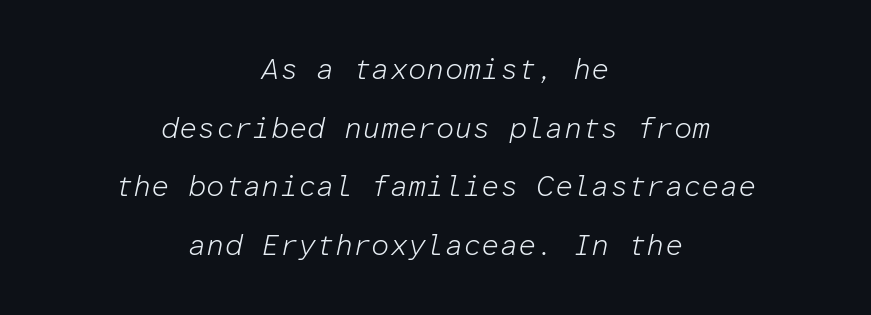
The image shows 29 px light type, italic (leaning right), monospaced; set centered, loose line spacing (2.02x), normal letter spacing, not underlined; low stroke contrast and a medium x-height.
